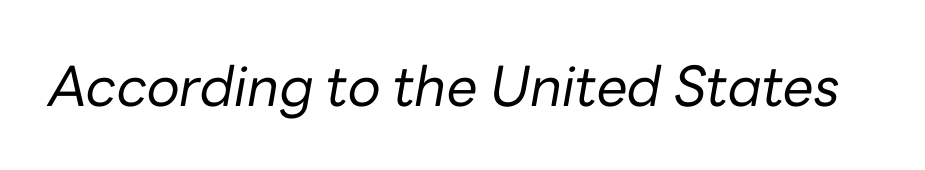
Rendered with sloped, italic letterforms. This sample uses plain, unmodified letter spacing. Looks like regular typesetting: each glyph gets only the width it needs. The typesetting does not lean heavy: it is not bold. Plain, unruled lines of type.
